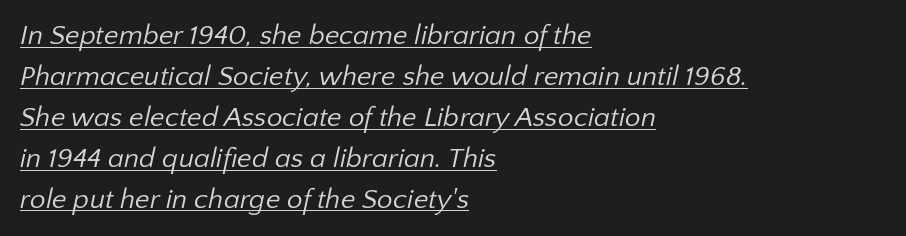
The image shows 28 px regular-weight sans-serif type; set left-aligned, normal line spacing (1.46x), normal letter spacing, underlined; low stroke contrast and a medium x-height.
